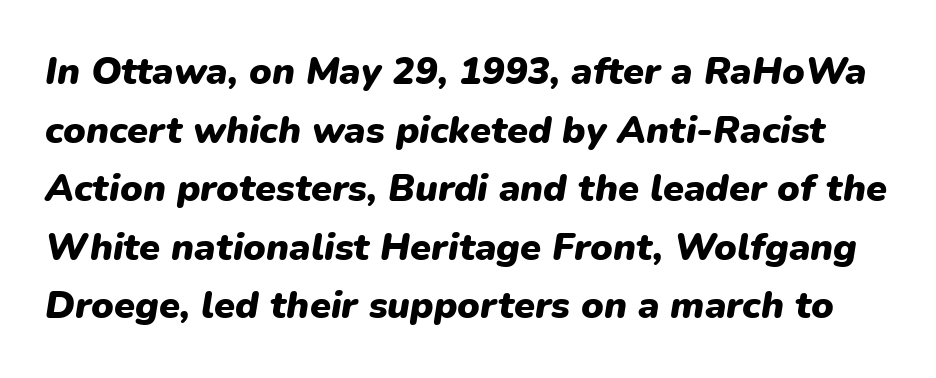
The image shows 38 px heavy type, italic (leaning right); set normal line spacing (1.54x), normal letter spacing, not underlined; low stroke contrast and a medium x-height.
